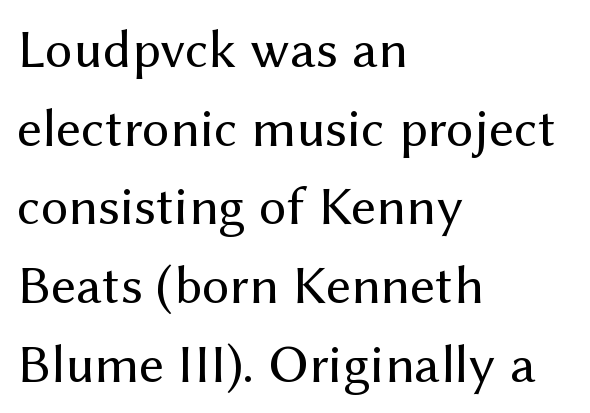
The image shows 55 px regular-weight sans-serif type, upright; set left-aligned, normal line spacing (1.43x), normal letter spacing, not underlined; medium stroke contrast and a medium x-height.
